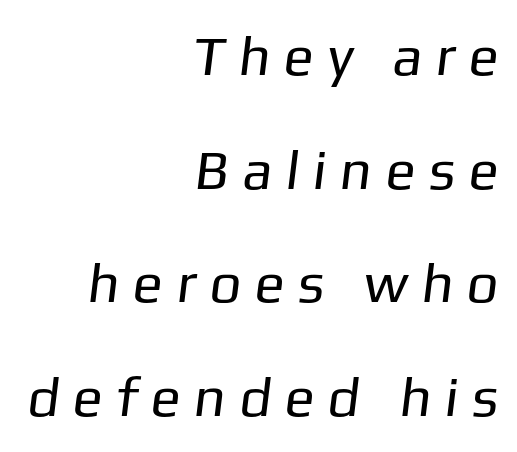
{"serif": "no", "bold": "no", "weight": "regular", "width": "normal", "stroke_contrast": "low", "x_height": "medium", "monospaced": "no", "underline": "no", "align": "right", "line_spacing": "loose", "line_spacing_ratio": 2.03, "letter_spacing": "wide", "letter_spacing_em": 0.31, "glyph_px": 56}
